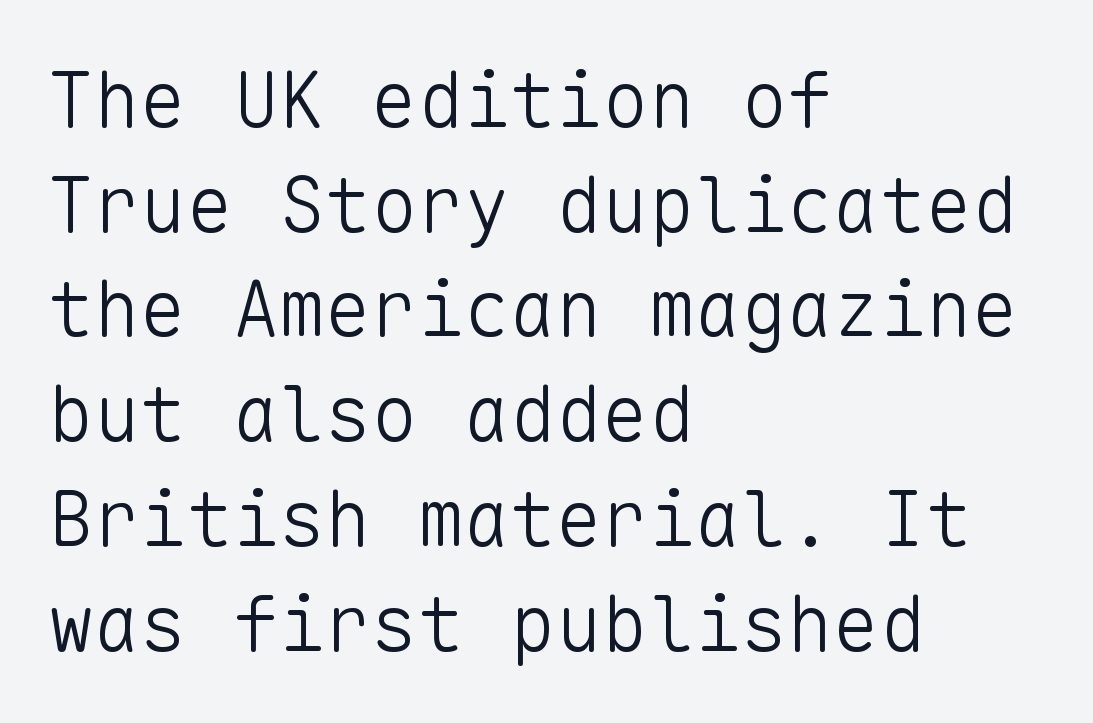
{"serif": "no", "italic": "no", "bold": "no", "weight": "light", "width": "normal", "stroke_contrast": "low", "x_height": "medium", "monospaced": "yes", "underline": "no", "align": "left", "line_spacing": "normal", "line_spacing_ratio": 1.36, "letter_spacing": "normal", "letter_spacing_em": 0.0, "glyph_px": 77}
